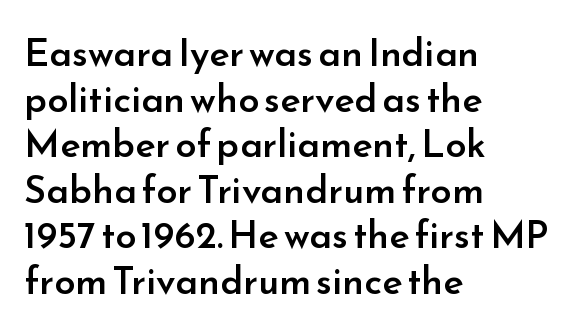
{"serif": "no", "italic": "no", "bold": "semi", "weight": "semibold", "width": "normal", "stroke_contrast": "low", "x_height": "small", "monospaced": "no", "underline": "no", "align": "left", "line_spacing_ratio": 1.2, "letter_spacing": "normal", "letter_spacing_em": 0.0, "glyph_px": 38}
